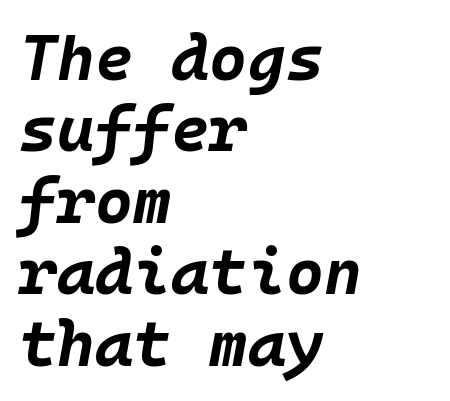
{"italic": "yes", "lean": "right", "slant_degrees": 10, "bold": "yes", "weight": "bold", "width": "normal", "stroke_contrast": "low", "x_height": "large", "monospaced": "yes", "underline": "no", "align": "left", "line_spacing": "tight", "line_spacing_ratio": 1.1, "letter_spacing": "normal", "letter_spacing_em": 0.0, "glyph_px": 65}
